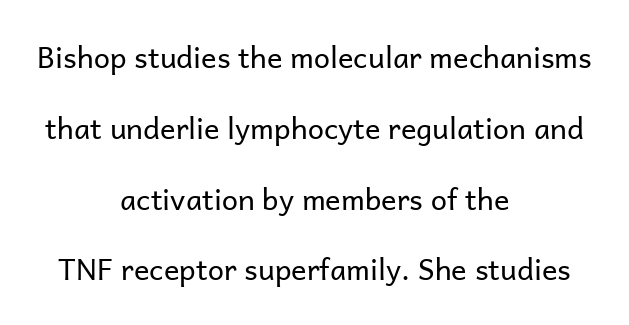
The image shows 29 px regular-weight sans-serif type, upright; set centered, loose line spacing (2.44x), normal letter spacing, not underlined; low stroke contrast and a medium x-height.
